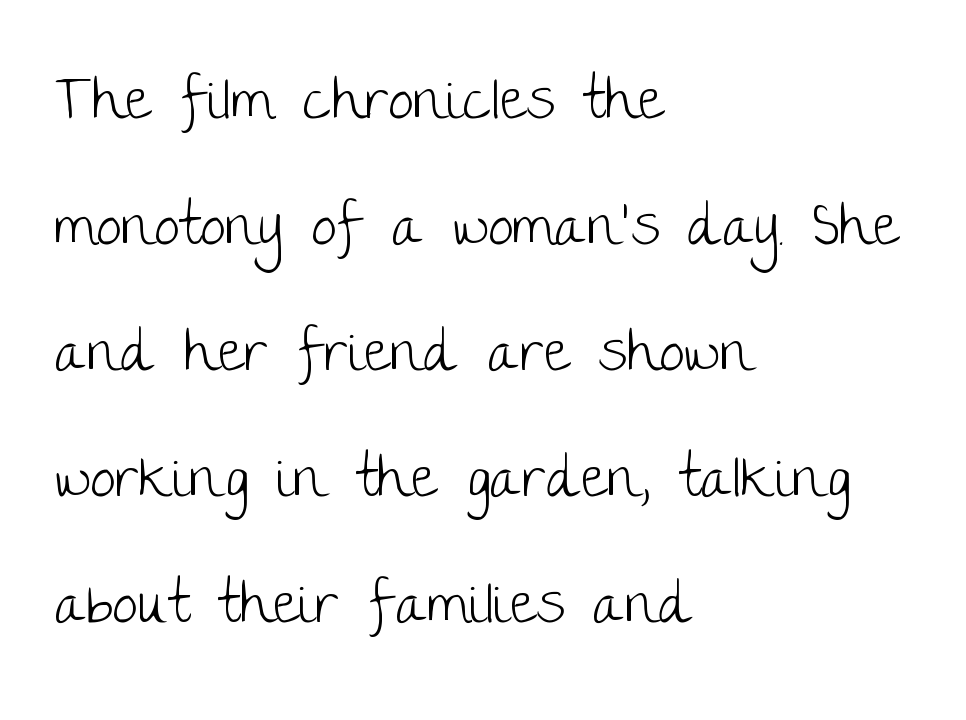
These glyphs show unthickened strokes, regular width or finer. The string is rendered with underlining switched off. Each letter's strokes conclude bluntly, with no projecting serifs. Quick note: interline space is abundant. Here the designer chose a conventional face with non-uniform glyph widths.
